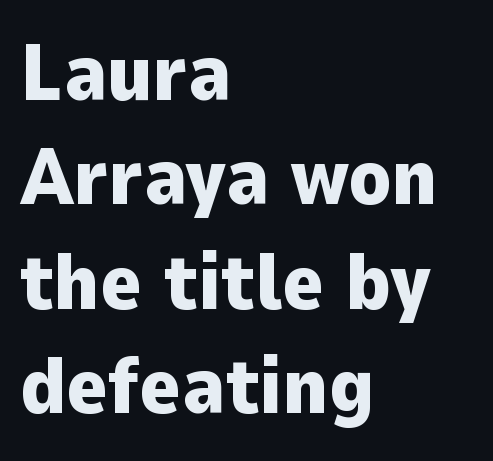
Q: Is the text bold? A: Yes.
Q: Is the text italic (slanted)? A: No, it is upright.
Q: Is the typeface a serif or a sans-serif typeface? A: Sans-serif.
Q: Is the text underlined? A: No.
Q: How is the paragraph aligned? A: Left-aligned.
Q: Is the spacing between letters normal or unusually wide? A: Normal.
Q: Is the spacing between lines tight, normal or loose? A: Normal.
Q: Width (condensed, normal, or wide)? A: Normal.
Q: Stroke contrast? A: Low.
Q: x-height? A: Medium.
Q: Monospaced? A: No.
